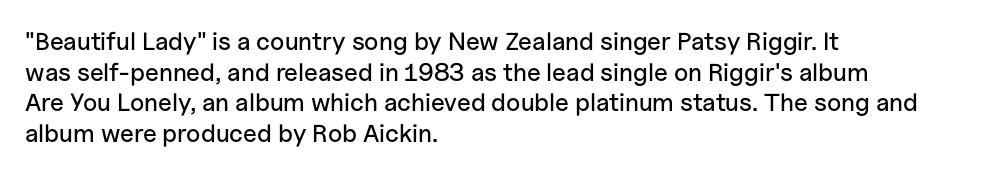
Which margin do the lines hug? The left one — the right edge is uneven. Bare-footed words on every line. Here the glyphs are tracked normally, forming tight word shapes. Does the lettering tilt? It doesn't — this is upright.
